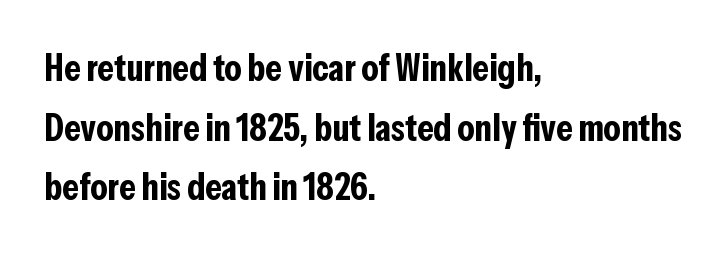
{"serif": "no", "italic": "no", "bold": "yes", "weight": "bold", "width": "condensed", "stroke_contrast": "low", "x_height": "medium", "monospaced": "no", "underline": "no", "align": "left", "line_spacing": "normal", "line_spacing_ratio": 1.57, "letter_spacing": "normal", "letter_spacing_em": 0.0, "glyph_px": 38}
